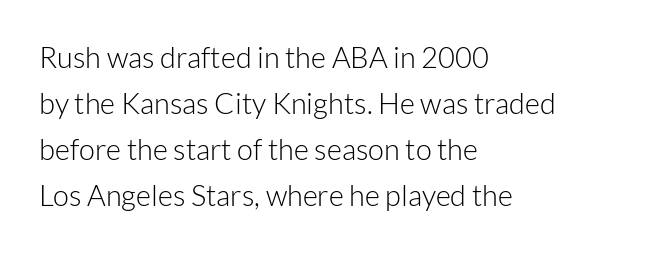
{"serif": "no", "italic": "no", "bold": "no", "weight": "light", "width": "normal", "stroke_contrast": "low", "x_height": "medium", "monospaced": "no", "underline": "no", "align": "left", "line_spacing": "normal", "line_spacing_ratio": 1.59, "letter_spacing": "normal", "letter_spacing_em": 0.0, "glyph_px": 29}
